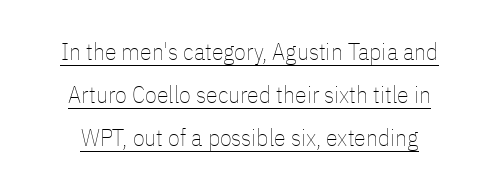
{"italic": "no", "bold": "no", "underline": "yes", "align": "center", "line_spacing_ratio": 1.8, "letter_spacing": "normal", "letter_spacing_em": 0.0, "glyph_px": 24}
